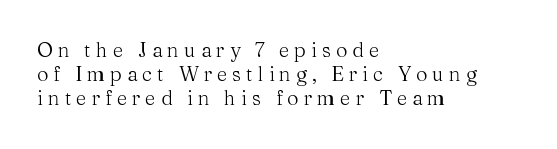
{"italic": "no", "bold": "no", "underline": "no", "align": "left", "line_spacing_ratio": 1.21, "letter_spacing": "wide", "letter_spacing_em": 0.25, "glyph_px": 20}
